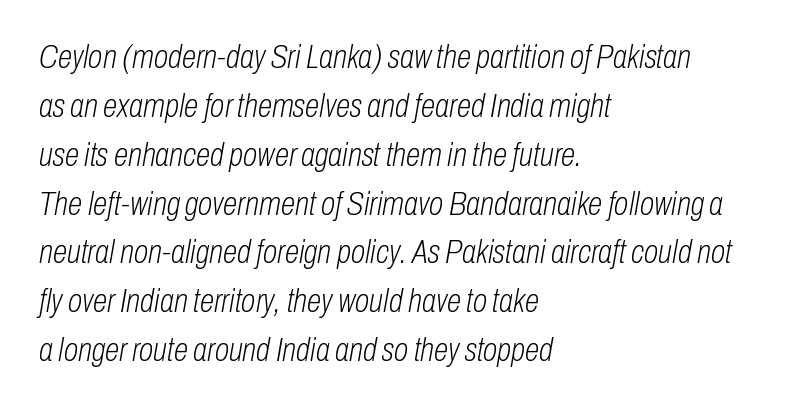
Q: Is the text bold? A: No.
Q: Is the text italic (slanted)? A: Yes, it leans right by about 10 degrees.
Q: Is the text underlined? A: No.
Q: How is the paragraph aligned? A: Left-aligned.
Q: Is the spacing between letters normal or unusually wide? A: Normal.
Q: Is the spacing between lines tight, normal or loose? A: Normal.
Q: Width (condensed, normal, or wide)? A: Condensed.
Q: Stroke contrast? A: Low.
Q: x-height? A: Medium.
Q: Monospaced? A: No.
